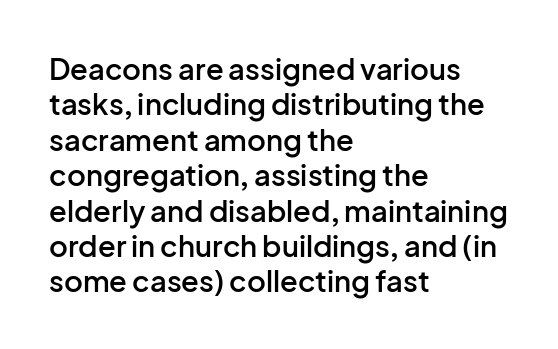
Observe the absence of serifs on each vertical stroke in this sample. The area under the type is left untouched. Compared with typical body copy, the letter spacing here is the same. How heavy is the stroke? Medium-heavy — a semibold, shy of bold.
